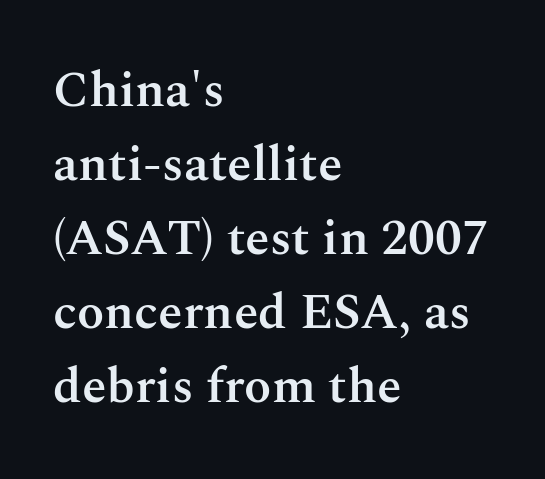
The image shows 50 px semibold serif type, upright; set left-aligned, normal line spacing (1.48x), normal letter spacing, not underlined; medium stroke contrast and a medium x-height.
